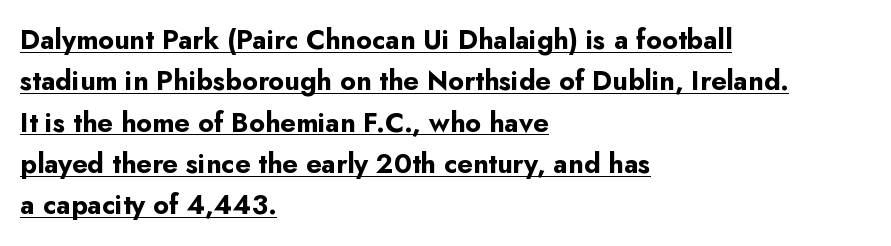
The strokes are fattened all the way to bold. Check the space under the baseline: a stroke is drawn there. Typeset ragged right — the left edge is the straight one. Nobody touched the tracking dial on this one.
